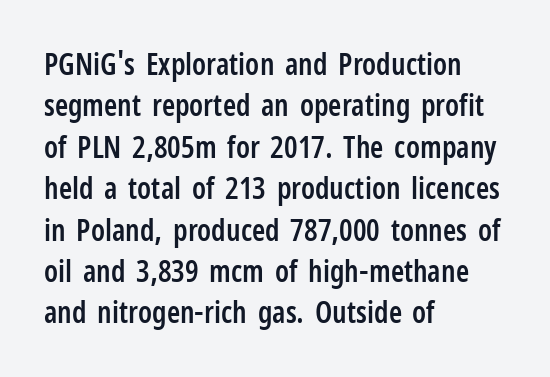
{"serif": "no", "italic": "no", "bold": "semi", "weight": "semibold", "width": "condensed", "stroke_contrast": "low", "x_height": "medium", "monospaced": "no", "underline": "no", "align": "left", "line_spacing": "normal", "line_spacing_ratio": 1.38, "letter_spacing": "normal", "letter_spacing_em": 0.0, "glyph_px": 30}
